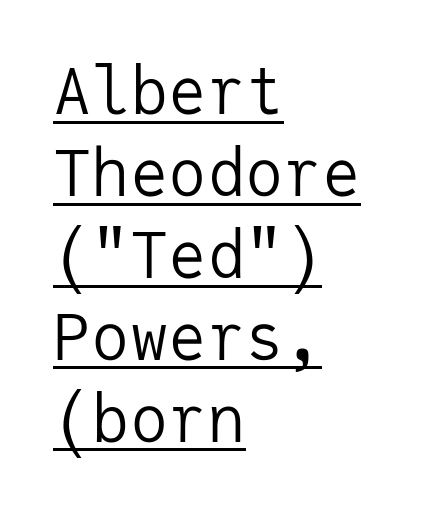
Q: Is the text bold? A: No.
Q: Is the text italic (slanted)? A: No, it is upright.
Q: Is the typeface a serif or a sans-serif typeface? A: Sans-serif.
Q: Is the text underlined? A: Yes.
Q: How is the paragraph aligned? A: Left-aligned.
Q: Is the spacing between letters normal or unusually wide? A: Normal.
Q: Is the spacing between lines tight, normal or loose? A: Normal.
Q: Width (condensed, normal, or wide)? A: Normal.
Q: Stroke contrast? A: Low.
Q: x-height? A: Medium.
Q: Monospaced? A: Yes.
